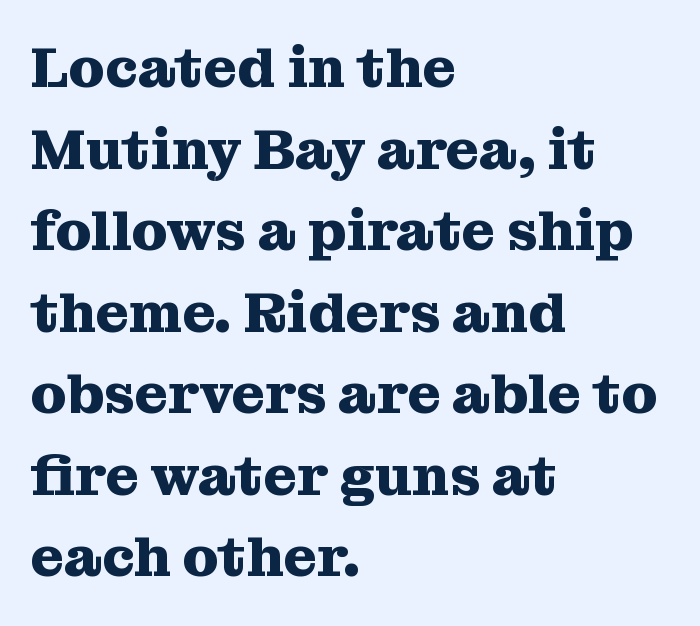
{"serif": "yes", "italic": "no", "bold": "yes", "weight": "heavy", "width": "normal", "stroke_contrast": "medium", "x_height": "medium", "monospaced": "no", "underline": "no", "align": "left", "line_spacing": "normal", "line_spacing_ratio": 1.43, "letter_spacing": "normal", "letter_spacing_em": 0.0, "glyph_px": 57}
